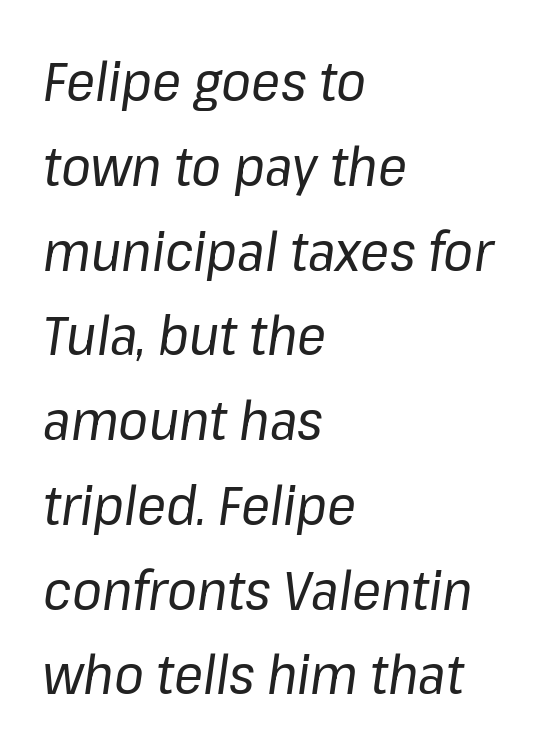
Q: Is the text bold? A: No.
Q: Is the text italic (slanted)? A: Yes, it leans right by about 8 degrees.
Q: Is the text underlined? A: No.
Q: How is the paragraph aligned? A: Left-aligned.
Q: Is the spacing between letters normal or unusually wide? A: Normal.
Q: Is the spacing between lines tight, normal or loose? A: Normal.
Q: Width (condensed, normal, or wide)? A: Normal.
Q: Stroke contrast? A: Low.
Q: x-height? A: Medium.
Q: Monospaced? A: No.
